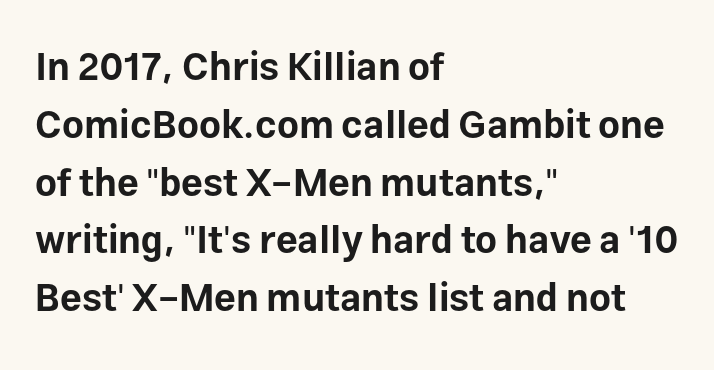
{"serif": "no", "italic": "no", "bold": "yes", "weight": "bold", "width": "normal", "stroke_contrast": "low", "x_height": "medium", "monospaced": "no", "underline": "no", "align": "left", "line_spacing": "normal", "line_spacing_ratio": 1.52, "letter_spacing": "normal", "letter_spacing_em": 0.0, "glyph_px": 38}
